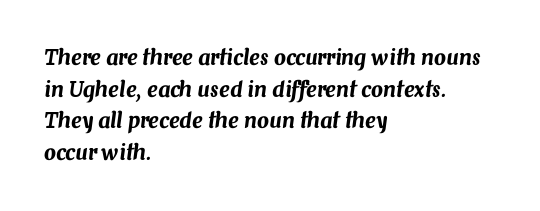
{"italic": "yes", "lean": "right", "slant_degrees": 7, "underline": "no", "align": "left", "line_spacing": "normal", "line_spacing_ratio": 1.51, "letter_spacing": "normal", "letter_spacing_em": 0.0, "glyph_px": 21}
